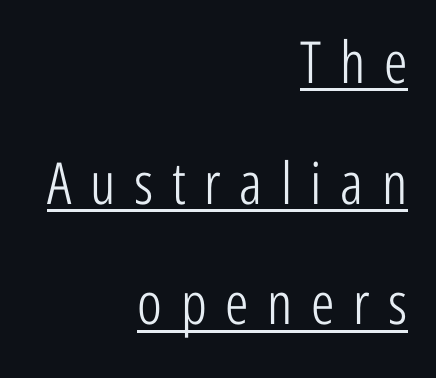
{"serif": "no", "italic": "no", "bold": "no", "weight": "light", "width": "condensed", "stroke_contrast": "low", "x_height": "medium", "monospaced": "no", "underline": "yes", "align": "right", "line_spacing": "loose", "line_spacing_ratio": 2.08, "letter_spacing": "wide", "letter_spacing_em": 0.32, "glyph_px": 58}
